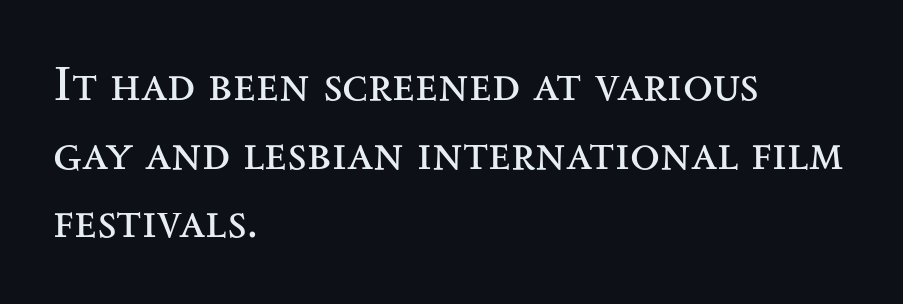
{"serif": "yes", "italic": "no", "bold": "no", "weight": "regular", "width": "wide", "stroke_contrast": "medium", "x_height": "small", "monospaced": "no", "underline": "no", "align": "left", "line_spacing": "normal", "line_spacing_ratio": 1.4, "letter_spacing": "normal", "letter_spacing_em": 0.0, "glyph_px": 49}
